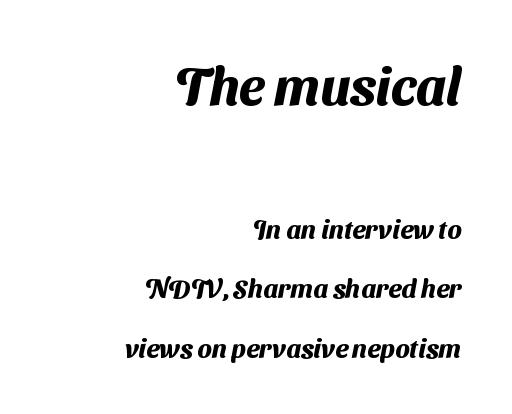
Q: Is the text bold? A: Yes.
Q: Is the typeface a serif or a sans-serif typeface? A: Sans-serif.
Q: Is the text underlined? A: No.
Q: How is the paragraph aligned? A: Right-aligned.
Q: Is the spacing between letters normal or unusually wide? A: Normal.
Q: Is the spacing between lines tight, normal or loose? A: Loose.
Q: Which block of text is set in a larger size, the first (top) or the second (bottom)? A: The first (top) one.
Q: Width (condensed, normal, or wide)? A: Normal.
Q: Stroke contrast? A: Medium.
Q: x-height? A: Medium.
Q: Monospaced? A: No.
